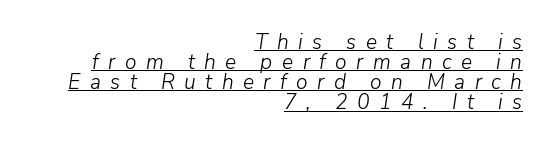
The image shows 21 px text type, italic (leaning right); set right-aligned, tight line spacing (0.96x), unusually wide letter spacing (+0.45 em), underlined.
